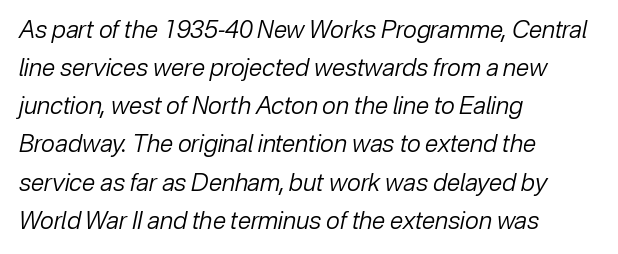
Q: Is the text bold? A: No.
Q: Is the text italic (slanted)? A: Yes, it leans right by about 12 degrees.
Q: Is the text underlined? A: No.
Q: How is the paragraph aligned? A: Left-aligned.
Q: Is the spacing between letters normal or unusually wide? A: Normal.
Q: Is the spacing between lines tight, normal or loose? A: Normal.
